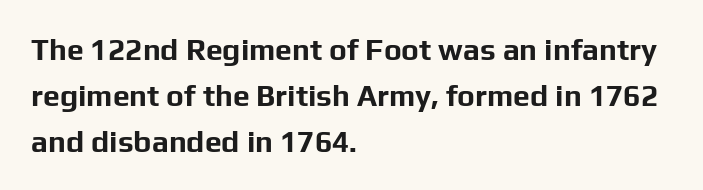
The image shows 30 px bold sans-serif type, upright; set left-aligned, normal line spacing (1.53x), normal letter spacing, not underlined; low stroke contrast and a medium x-height.
